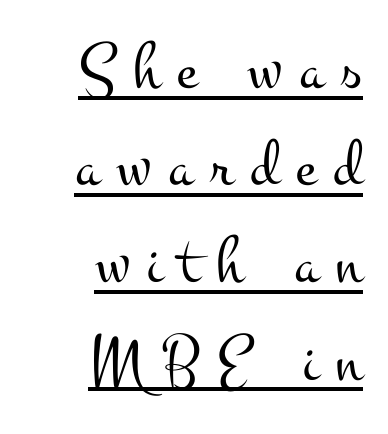
The image shows 68 px light, wide type; set right-aligned, normal line spacing (1.43x), unusually wide letter spacing (+0.25 em), underlined; medium stroke contrast and a small x-height.
